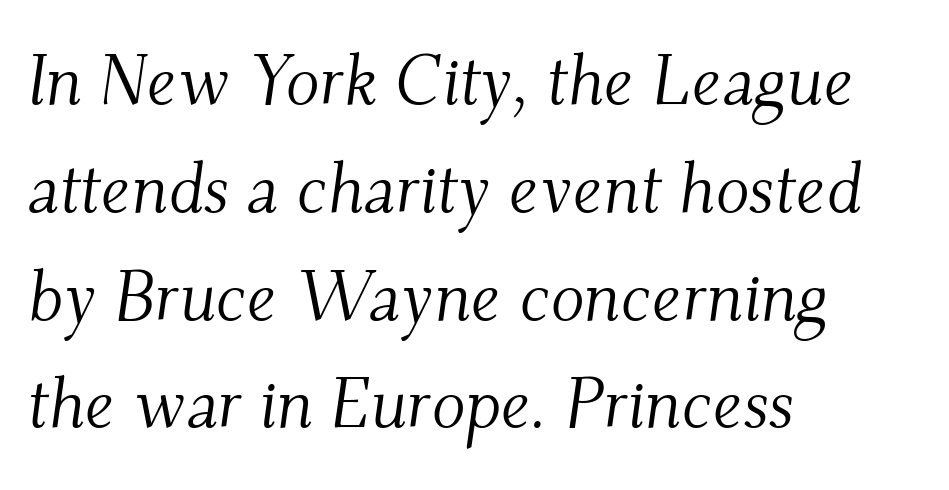
The image shows 70 px light serif type, italic (leaning right); set left-aligned, normal line spacing (1.54x), normal letter spacing, not underlined; medium stroke contrast and a small x-height.
